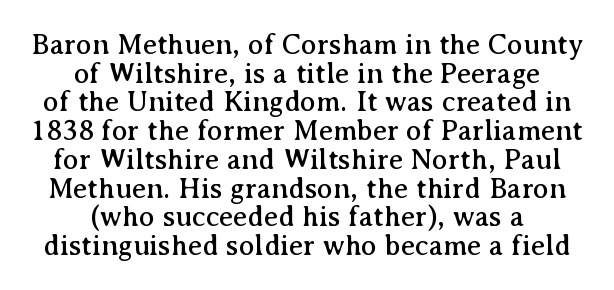
{"serif": "yes", "italic": "no", "width": "normal", "stroke_contrast": "medium", "x_height": "medium", "monospaced": "no", "underline": "no", "align": "center", "line_spacing": "tight", "line_spacing_ratio": 0.99, "letter_spacing": "normal", "letter_spacing_em": 0.0, "glyph_px": 29}
